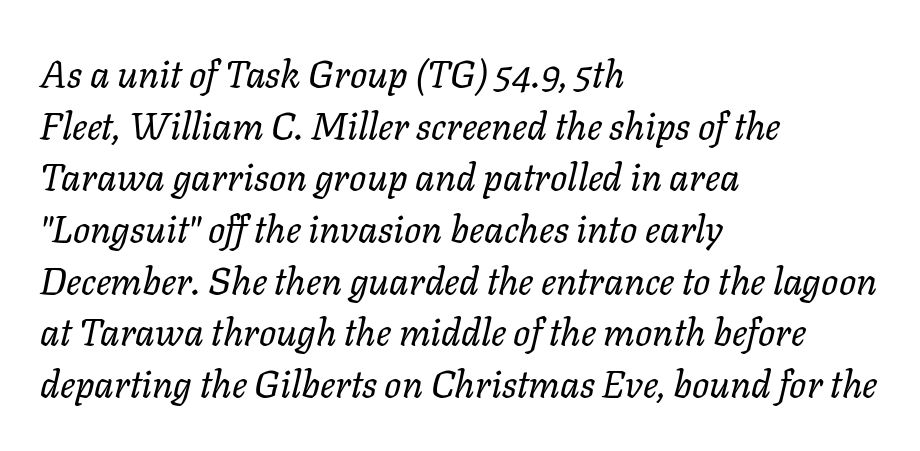
{"italic": "yes", "lean": "right", "slant_degrees": 11, "bold": "no", "weight": "regular", "width": "normal", "stroke_contrast": "low", "x_height": "medium", "monospaced": "no", "underline": "no", "align": "left", "line_spacing": "normal", "line_spacing_ratio": 1.36, "letter_spacing": "normal", "letter_spacing_em": 0.0, "glyph_px": 38}
